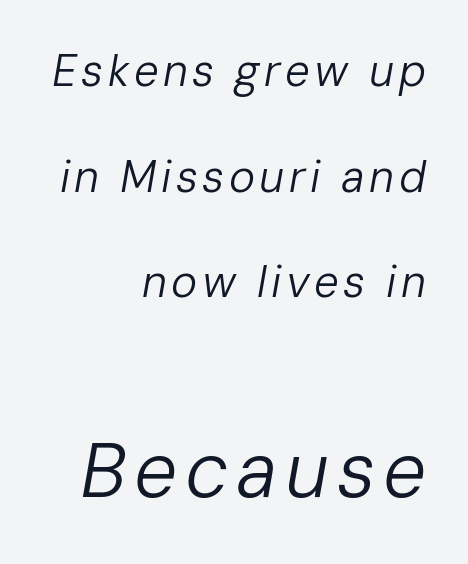
Q: Is the text bold? A: No.
Q: Is the text italic (slanted)? A: Yes, it leans right by about 10 degrees.
Q: Is the text underlined? A: No.
Q: How is the paragraph aligned? A: Right-aligned.
Q: Is the spacing between lines tight, normal or loose? A: Loose.
Q: Which block of text is set in a larger size, the first (top) or the second (bottom)? A: The second (bottom) one.
Q: Width (condensed, normal, or wide)? A: Normal.
Q: Stroke contrast? A: Low.
Q: x-height? A: Medium.
Q: Monospaced? A: No.
